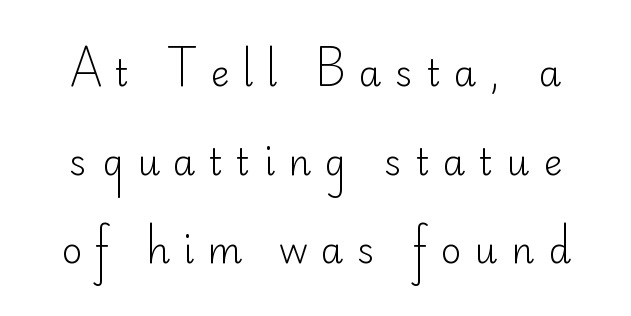
Classification — sans serif. The line-height multiplier appears high, well above default. The letters stand straight up with perfectly vertical stems. Beneath every word, the page is bare.
